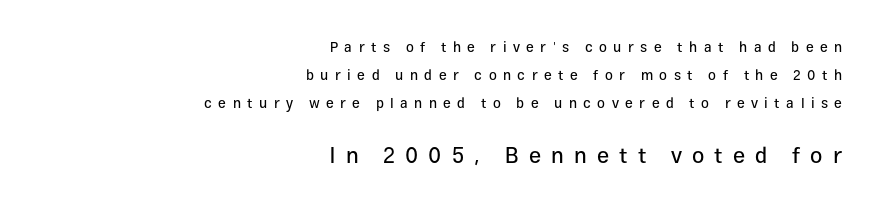
The tracking jumps out immediately: characters are airy and widely separated. Loosely led — the rows are spread out. Upright lettering throughout. Of the two passages, the one underneath uses the larger point size. Honestly, there is no underline to notice here at all. If you drew a ruler down the right edge, every line would touch it.
